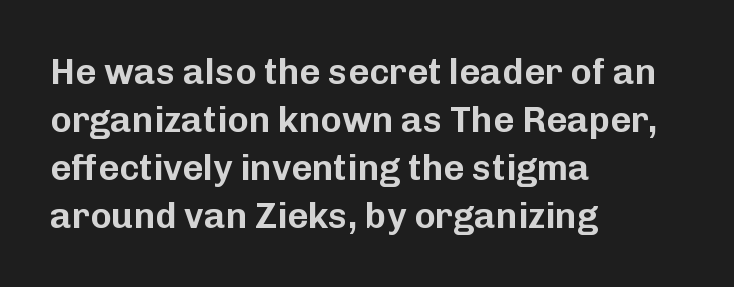
The image shows 36 px sans-serif type, upright; set left-aligned, normal line spacing (1.33x), normal letter spacing, not underlined; low stroke contrast and a medium x-height.
